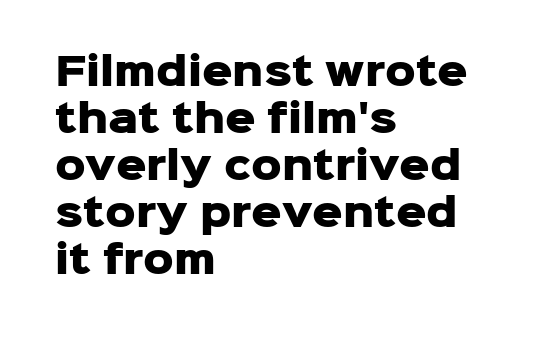
The image shows 38 px heavy sans-serif type, upright; set left-aligned, line spacing 1.24x, normal letter spacing, not underlined; low stroke contrast and a medium x-height.
